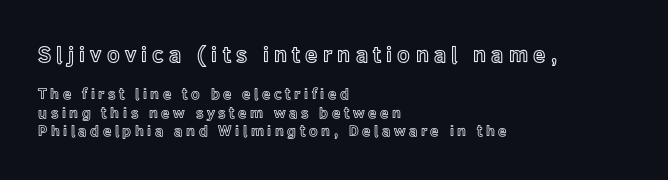
Characters follow at a spacing far wider than the type designer built in. In CSS terms this would be text-align: left. Style check: upright. Rule under the text: the space is simply empty. The composition opens big and finishes small.
